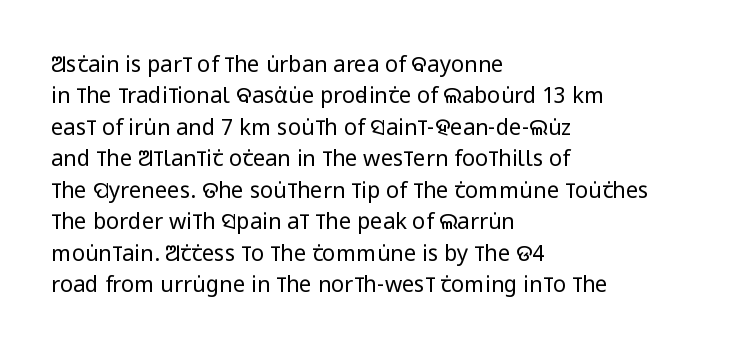
{"italic": "no", "bold": "no", "underline": "no", "align": "left", "line_spacing": "normal", "line_spacing_ratio": 1.43, "letter_spacing": "normal", "letter_spacing_em": 0.0, "glyph_px": 22}
